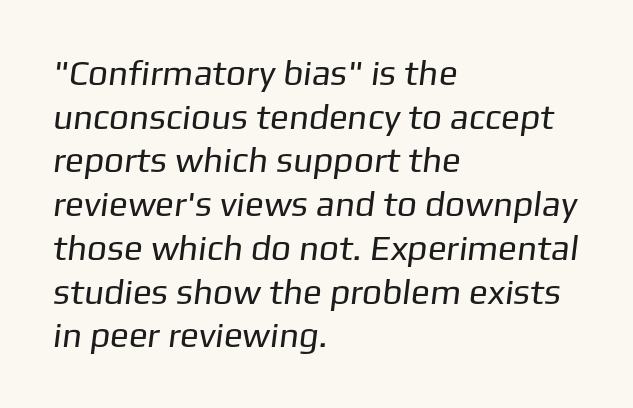
The image shows 35 px regular-weight sans-serif type; set left-aligned, normal line spacing (1.25x), normal letter spacing, not underlined; low stroke contrast and a medium x-height.
